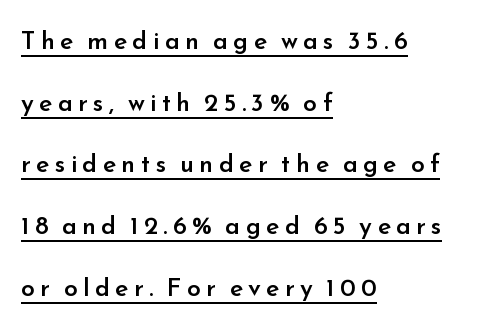
Q: Is the text bold? A: Semi-bold.
Q: Is the text italic (slanted)? A: No, it is upright.
Q: Is the text underlined? A: Yes.
Q: How is the paragraph aligned? A: Left-aligned.
Q: Is the spacing between letters normal or unusually wide? A: Unusually wide.
Q: Is the spacing between lines tight, normal or loose? A: Loose.
